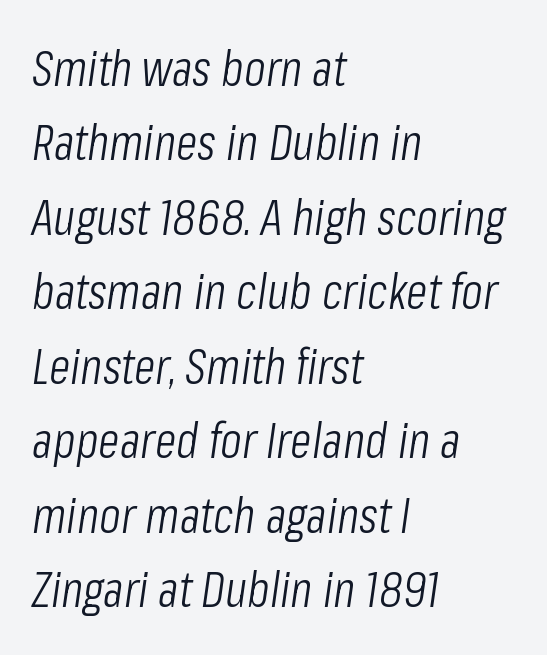
Stem width sits at or under what a default text font uses. Anything drawn beneath the words? Only blank space. A typesetter would call this proportional, since set widths differ per character. In terms of posture, this sample is oblique.
